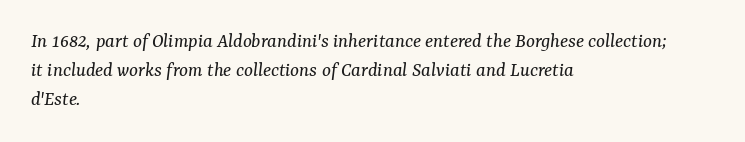
This sample uses an oblique cut, with every glyph tilted off the vertical. Nothing heavy about these letters — not bold at all. Leading: standard. The passage is arranged the way most books set body copy — flush left. Characters follow at the spacing the type designer built in. Check the space under the baseline: it is left empty.
